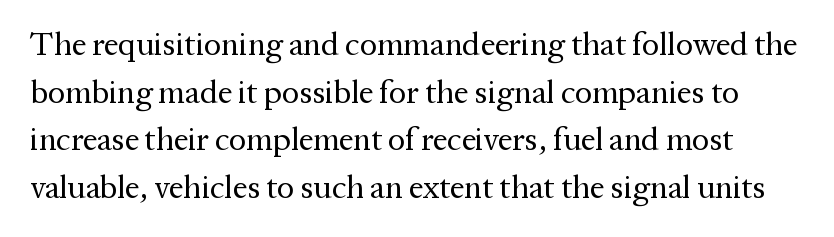
Do the letters lean? They stand straight. Stroke thickness stays within the range of a standard reading face or lighter. Does the leading feel generous? No, just average. Has an underline been added? It has not.
